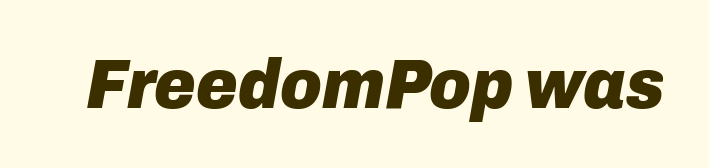
The image shows 71 px heavy type, italic (leaning right); set normal letter spacing, not underlined; low stroke contrast and a medium x-height.
